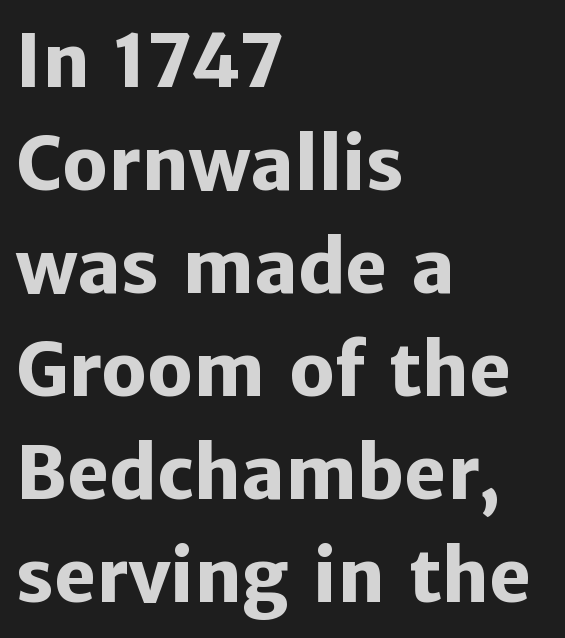
The image shows 72 px heavy sans-serif type, upright; set left-aligned, normal line spacing (1.43x), normal letter spacing, not underlined; low stroke contrast and a medium x-height.
